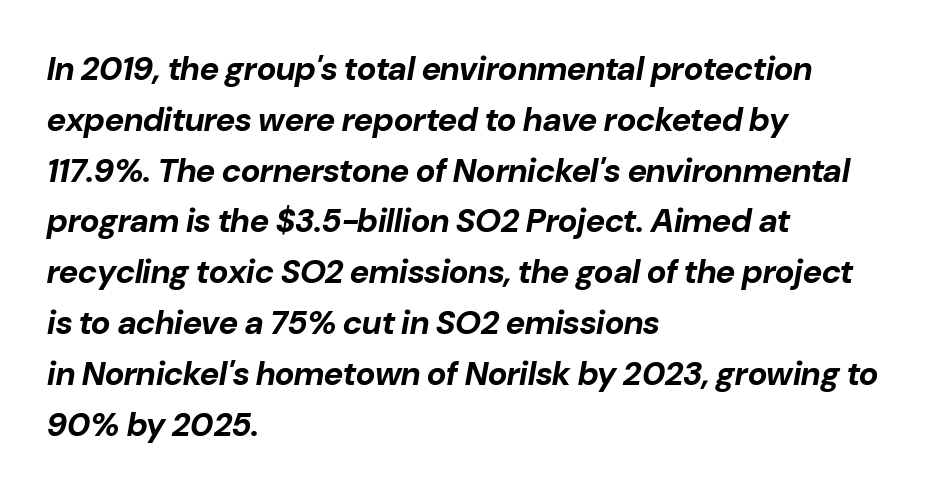
Q: Is the text bold? A: Yes.
Q: Is the text italic (slanted)? A: Yes, it leans right by about 10 degrees.
Q: Is the text underlined? A: No.
Q: How is the paragraph aligned? A: Left-aligned.
Q: Is the spacing between letters normal or unusually wide? A: Normal.
Q: Is the spacing between lines tight, normal or loose? A: Normal.
Q: Width (condensed, normal, or wide)? A: Normal.
Q: Stroke contrast? A: Low.
Q: x-height? A: Medium.
Q: Monospaced? A: No.
